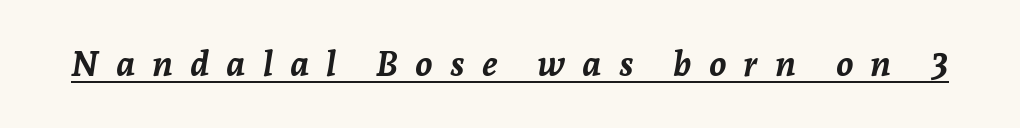
Q: Is the text bold? A: Yes.
Q: Is the text italic (slanted)? A: Yes, it leans right by about 7 degrees.
Q: Is the text underlined? A: Yes.
Q: Is the spacing between letters normal or unusually wide? A: Unusually wide.
Q: Width (condensed, normal, or wide)? A: Normal.
Q: Stroke contrast? A: Low.
Q: x-height? A: Medium.
Q: Monospaced? A: No.
